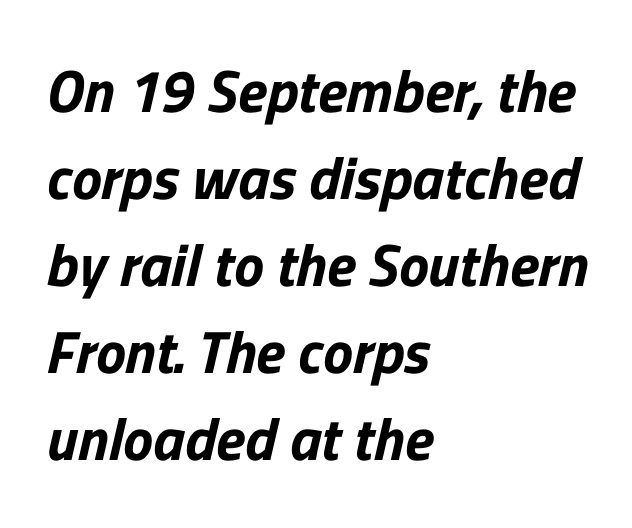
The image shows 60 px sans-serif type; set left-aligned, normal line spacing (1.45x), normal letter spacing, not underlined; low stroke contrast and a medium x-height.
